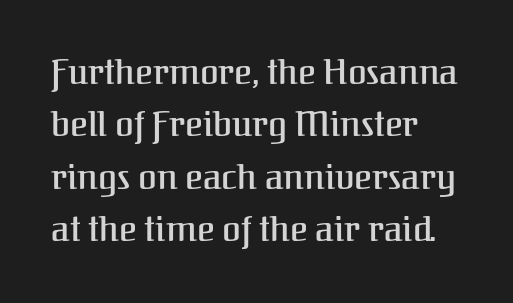
Q: Is the text italic (slanted)? A: No, it is upright.
Q: Is the typeface a serif or a sans-serif typeface? A: Serif.
Q: Is the text underlined? A: No.
Q: How is the paragraph aligned? A: Left-aligned.
Q: Is the spacing between letters normal or unusually wide? A: Normal.
Q: Is the spacing between lines tight, normal or loose? A: Normal.
Q: Width (condensed, normal, or wide)? A: Normal.
Q: Stroke contrast? A: Medium.
Q: x-height? A: Medium.
Q: Monospaced? A: No.
